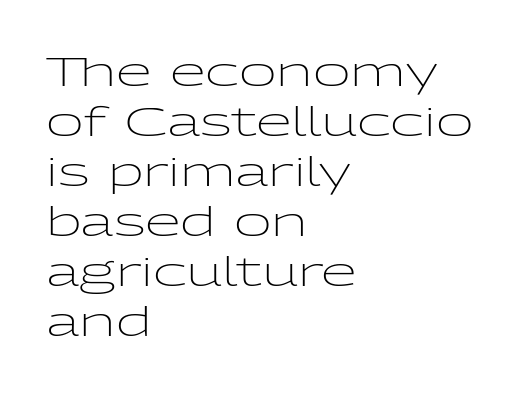
Q: Is the text bold? A: No.
Q: Is the text italic (slanted)? A: No, it is upright.
Q: Is the typeface a serif or a sans-serif typeface? A: Sans-serif.
Q: Is the text underlined? A: No.
Q: How is the paragraph aligned? A: Left-aligned.
Q: Is the spacing between letters normal or unusually wide? A: Normal.
Q: Width (condensed, normal, or wide)? A: Wide.
Q: Stroke contrast? A: Low.
Q: x-height? A: Medium.
Q: Monospaced? A: No.
